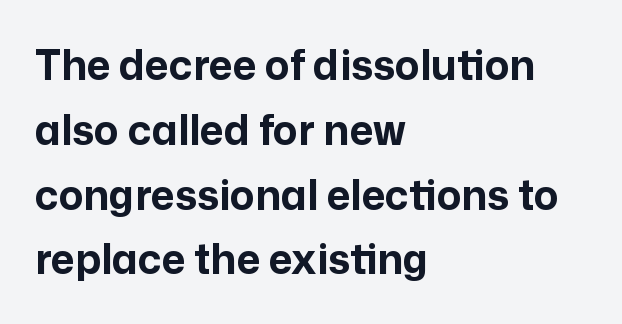
{"serif": "no", "italic": "no", "bold": "yes", "weight": "bold", "width": "normal", "stroke_contrast": "low", "x_height": "medium", "monospaced": "no", "underline": "no", "align": "left", "line_spacing": "normal", "line_spacing_ratio": 1.58, "letter_spacing": "normal", "letter_spacing_em": 0.0, "glyph_px": 41}
